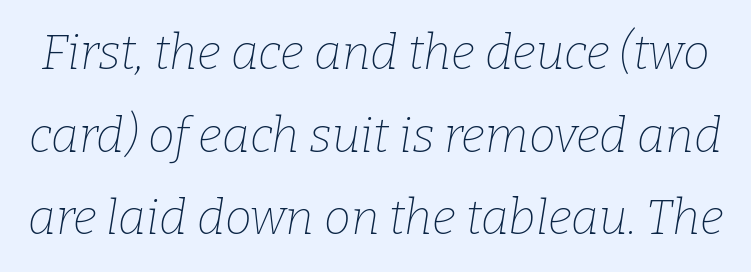
Check where the strokes stop: tiny serifs finish them off. Glyph-to-glyph distance matches everyday printed text. Looks like regular typesetting: each glyph gets only the width it needs. Slant detected: the letters are inclined.
